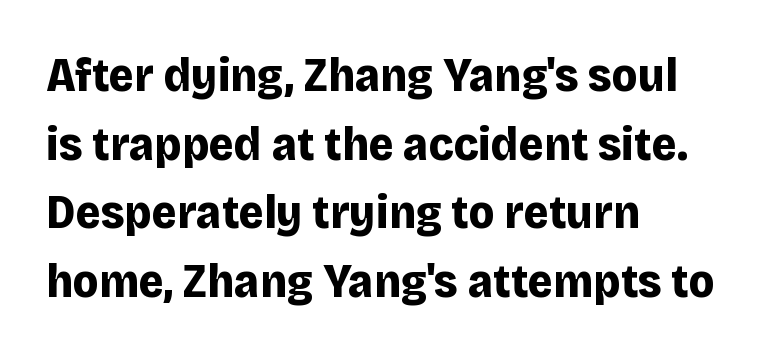
The image shows 48 px bold sans-serif type, upright; set left-aligned, normal line spacing (1.43x), normal letter spacing, not underlined; low stroke contrast and a large x-height.
